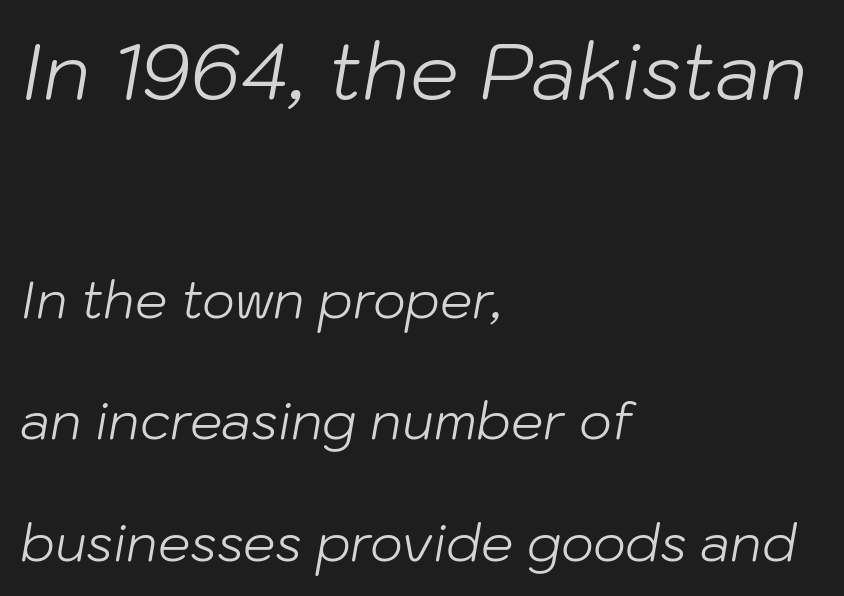
{"italic": "yes", "lean": "right", "slant_degrees": 10, "bold": "no", "weight": "light", "width": "normal", "stroke_contrast": "low", "x_height": "medium", "monospaced": "no", "underline": "no", "align": "left", "line_spacing": "loose", "line_spacing_ratio": 2.38, "letter_spacing": "normal", "letter_spacing_em": 0.0, "larger_block": "first", "size_ratio": 1.51, "glyph_px": 77}
